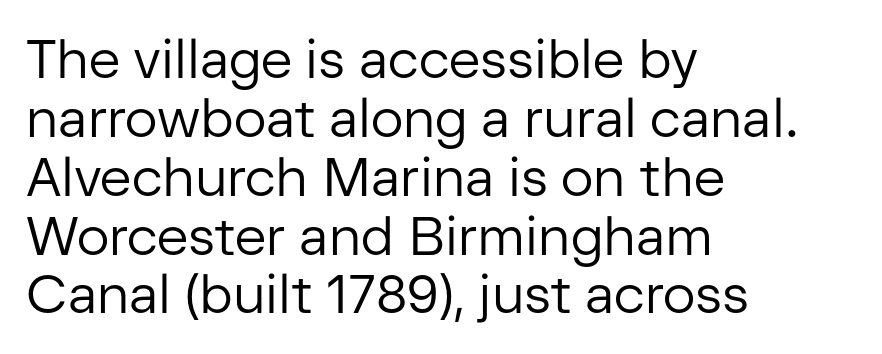
Q: Is the text bold? A: No.
Q: Is the text italic (slanted)? A: No, it is upright.
Q: Is the typeface a serif or a sans-serif typeface? A: Sans-serif.
Q: Is the text underlined? A: No.
Q: How is the paragraph aligned? A: Left-aligned.
Q: Is the spacing between letters normal or unusually wide? A: Normal.
Q: Is the spacing between lines tight, normal or loose? A: Tight.
Q: Width (condensed, normal, or wide)? A: Normal.
Q: Stroke contrast? A: Low.
Q: x-height? A: Medium.
Q: Monospaced? A: No.
